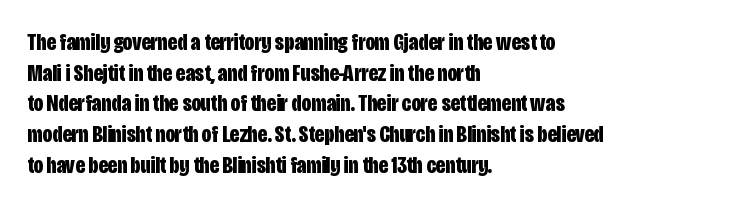
Q: Is the text bold? A: Yes.
Q: Is the text italic (slanted)? A: No, it is upright.
Q: Is the text underlined? A: No.
Q: How is the paragraph aligned? A: Left-aligned.
Q: Is the spacing between letters normal or unusually wide? A: Normal.
Q: Is the spacing between lines tight, normal or loose? A: Normal.
